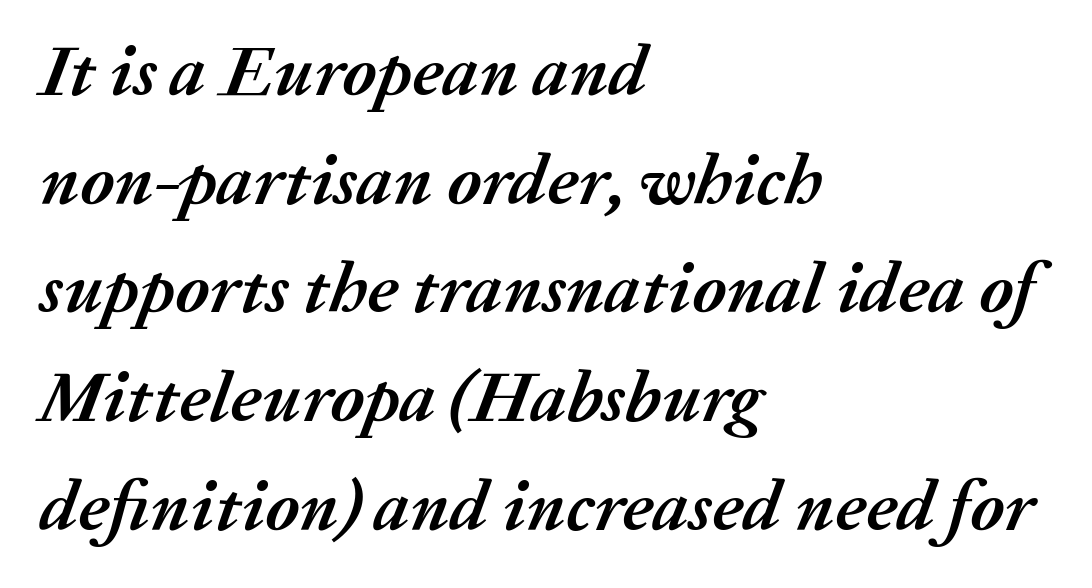
The image shows 72 px semibold type, italic (leaning right); set left-aligned, normal line spacing (1.51x), normal letter spacing, not underlined; medium stroke contrast and a medium x-height.
